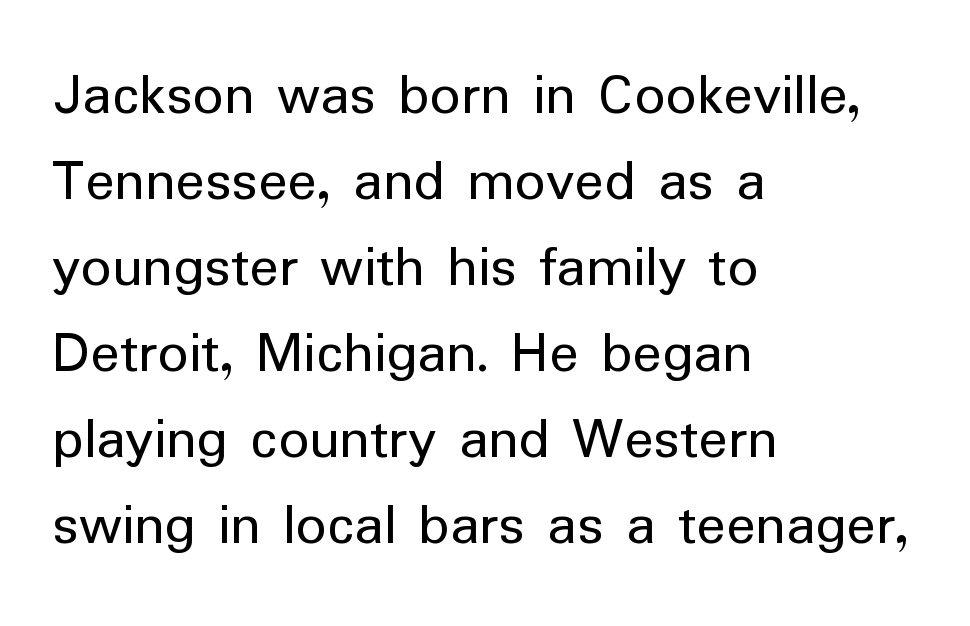
The image shows 61 px regular-weight sans-serif type, upright; set left-aligned, normal line spacing (1.41x), normal letter spacing, not underlined; low stroke contrast and a medium x-height.
